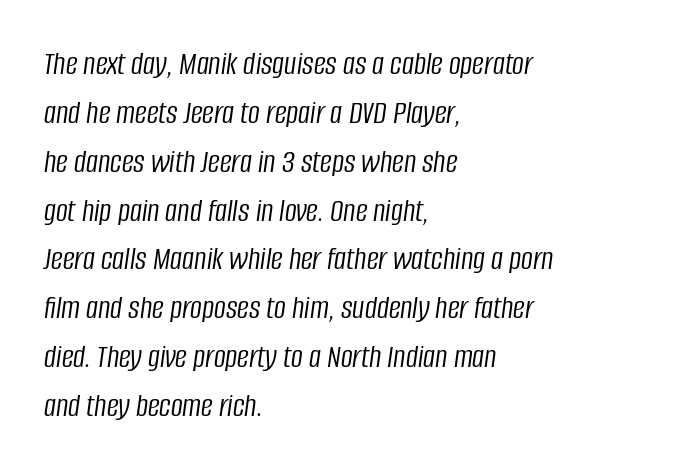
The image shows 33 px light, condensed type, italic (leaning right); set left-aligned, normal line spacing (1.48x), normal letter spacing, not underlined; low stroke contrast and a large x-height.
